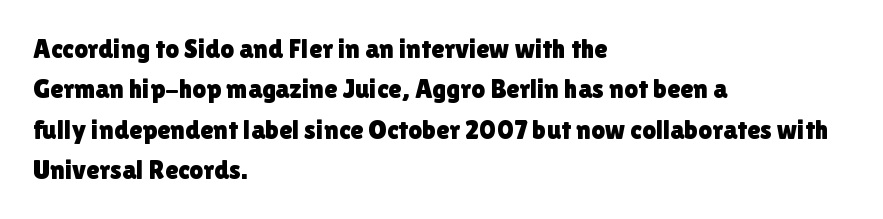
The image shows 27 px text type, upright; set left-aligned, normal line spacing (1.5x), normal letter spacing, not underlined.
